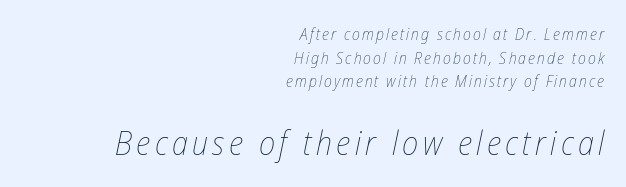
Q: Is the text bold? A: No.
Q: Is the text italic (slanted)? A: Yes, it leans right by about 12 degrees.
Q: Is the text underlined? A: No.
Q: How is the paragraph aligned? A: Right-aligned.
Q: Is the spacing between lines tight, normal or loose? A: Normal.
Q: Which block of text is set in a larger size, the first (top) or the second (bottom)? A: The second (bottom) one.
Q: Width (condensed, normal, or wide)? A: Condensed.
Q: Stroke contrast? A: Low.
Q: x-height? A: Medium.
Q: Monospaced? A: No.
